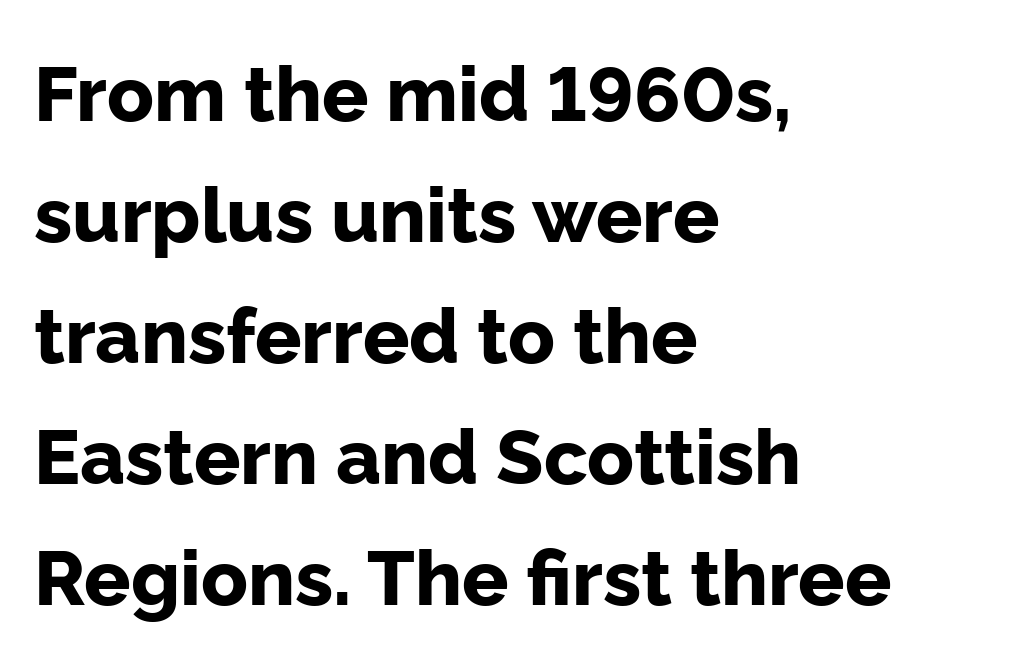
{"serif": "no", "italic": "no", "bold": "yes", "weight": "bold", "width": "normal", "stroke_contrast": "low", "x_height": "medium", "monospaced": "no", "underline": "no", "align": "left", "line_spacing": "normal", "line_spacing_ratio": 1.57, "letter_spacing": "normal", "letter_spacing_em": 0.0, "glyph_px": 77}
